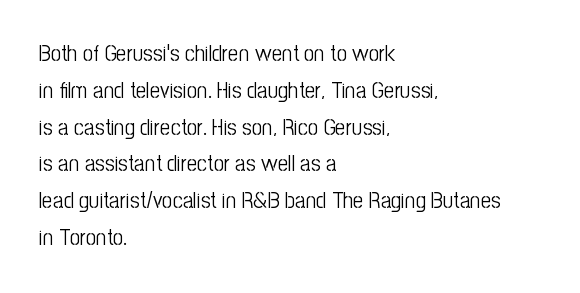
The rendering uses a moderate line-height, typical for paragraphs. The cut favours lightness, reaching ordinary text weight at its darkest. This is roman type, the default non-slanted kind. A student would call this left alignment; a typographer would say flush left, rag right. Honestly, there is no underline to notice here at all. The letterforms sit shoulder to shoulder at normal distance.
